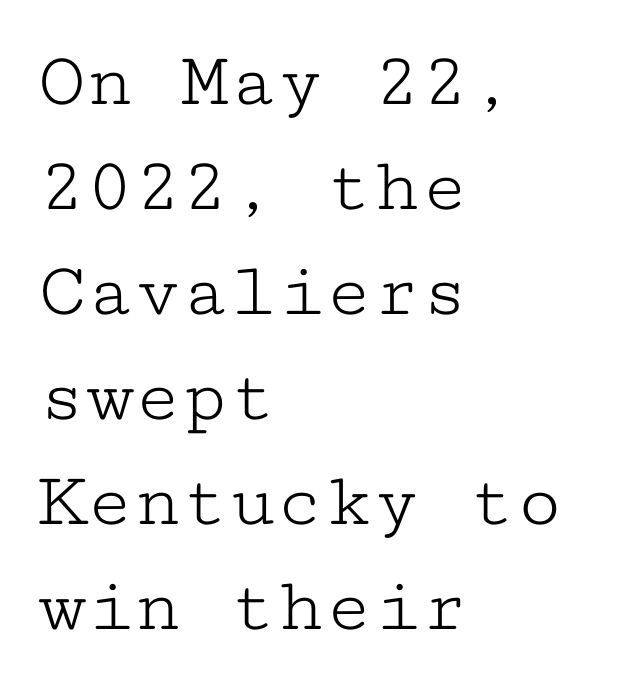
Q: Is the text bold? A: No.
Q: Is the text italic (slanted)? A: No, it is upright.
Q: Is the typeface a serif or a sans-serif typeface? A: Serif.
Q: Is the text underlined? A: No.
Q: How is the paragraph aligned? A: Left-aligned.
Q: Is the spacing between letters normal or unusually wide? A: Normal.
Q: Is the spacing between lines tight, normal or loose? A: Normal.
Q: Width (condensed, normal, or wide)? A: Wide.
Q: Stroke contrast? A: Low.
Q: x-height? A: Medium.
Q: Monospaced? A: Yes.
